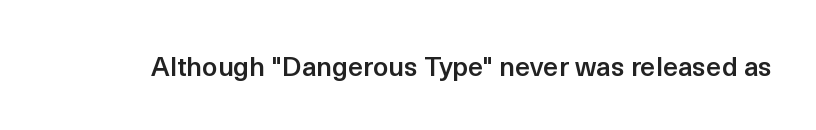
Q: Is the text bold? A: Semi-bold.
Q: Is the text italic (slanted)? A: No, it is upright.
Q: Is the text underlined? A: No.
Q: Is the spacing between letters normal or unusually wide? A: Normal.
